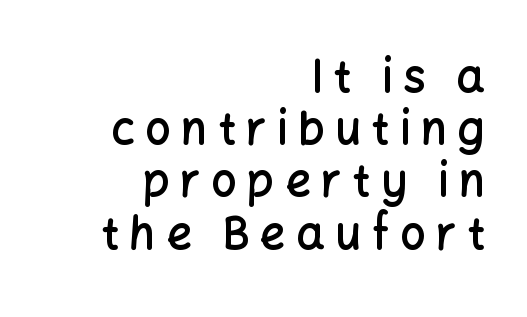
{"serif": "no", "italic": "no", "bold": "semi", "weight": "semibold", "width": "normal", "stroke_contrast": "low", "x_height": "medium", "monospaced": "no", "underline": "no", "align": "right", "line_spacing_ratio": 1.16, "letter_spacing": "wide", "letter_spacing_em": 0.23, "glyph_px": 45}
